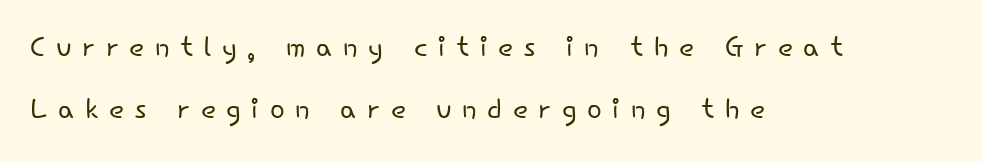
Letter spacing: wide. You can tell from the bare stems that sans-serif type was used. In terms of posture, this sample is upright. A typesetter would call this proportional, since set widths differ per character.
